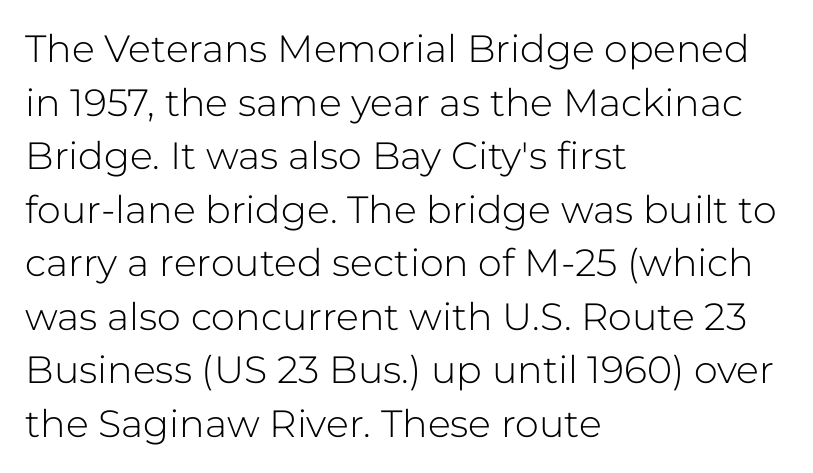
Q: Is the text bold? A: No.
Q: Is the text italic (slanted)? A: No, it is upright.
Q: Is the typeface a serif or a sans-serif typeface? A: Sans-serif.
Q: Is the text underlined? A: No.
Q: How is the paragraph aligned? A: Left-aligned.
Q: Is the spacing between letters normal or unusually wide? A: Normal.
Q: Is the spacing between lines tight, normal or loose? A: Normal.
Q: Width (condensed, normal, or wide)? A: Normal.
Q: Stroke contrast? A: Low.
Q: x-height? A: Medium.
Q: Monospaced? A: No.
